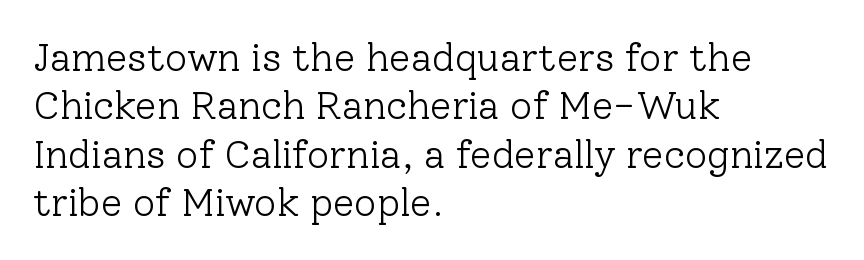
{"serif": "yes", "italic": "no", "bold": "no", "weight": "light", "width": "normal", "stroke_contrast": "low", "x_height": "medium", "monospaced": "no", "underline": "no", "align": "left", "line_spacing_ratio": 1.24, "letter_spacing": "normal", "letter_spacing_em": 0.0, "glyph_px": 39}
